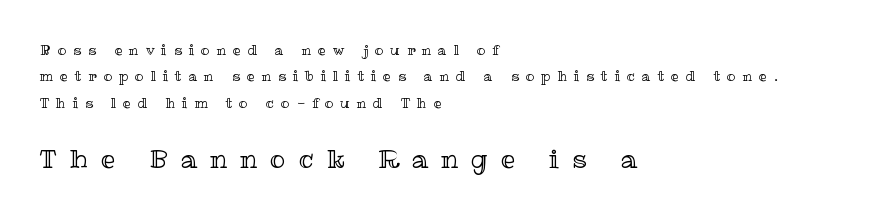
The image shows 26 px text type, upright; set left-aligned, line spacing 1.88x, unusually wide letter spacing (+0.5 em), not underlined; the second (bottom) block is 1.86x larger.
